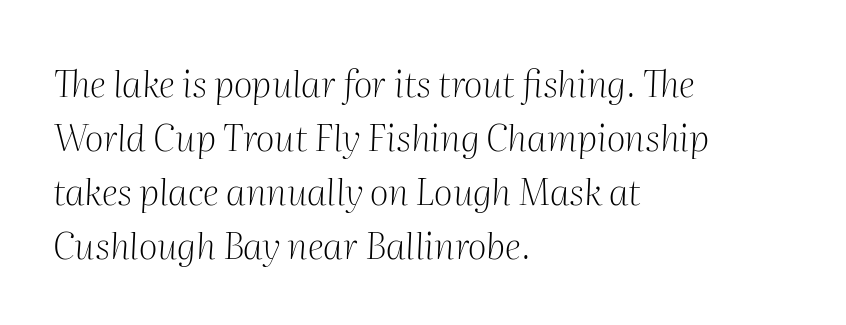
Clear beneath every line of the passage. Inter-character spacing is left at the font's built-in metrics. Unbolded letterforms with no extra heft. It's the slanting kind of type.
